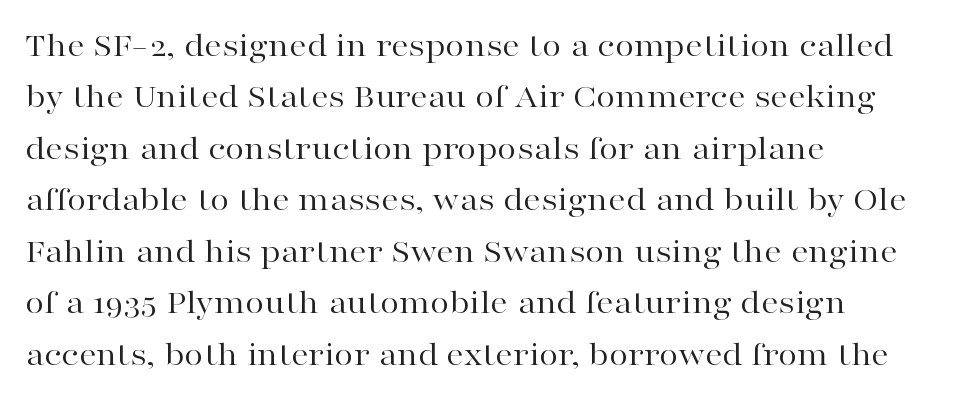
The image shows 35 px regular-weight, wide serif type, upright; set left-aligned, normal line spacing (1.47x), normal letter spacing, not underlined; high stroke contrast and a medium x-height.
